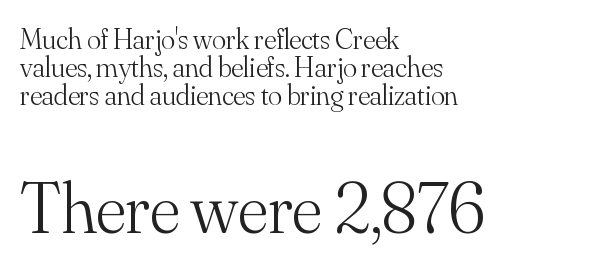
{"serif": "yes", "italic": "no", "bold": "no", "weight": "light", "width": "normal", "stroke_contrast": "medium", "x_height": "small", "monospaced": "no", "underline": "no", "align": "left", "line_spacing": "tight", "line_spacing_ratio": 0.97, "letter_spacing": "normal", "letter_spacing_em": 0.0, "larger_block": "second", "size_ratio": 2.48, "glyph_px": 72}
